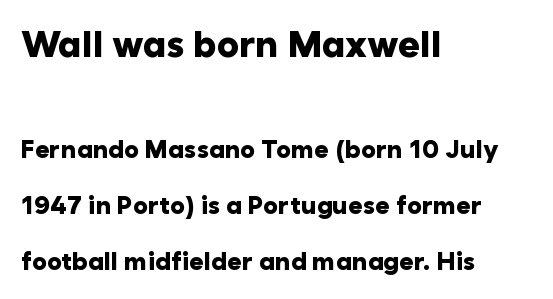
{"serif": "no", "italic": "no", "bold": "yes", "weight": "heavy", "width": "normal", "stroke_contrast": "low", "x_height": "medium", "monospaced": "no", "underline": "no", "align": "left", "line_spacing": "loose", "line_spacing_ratio": 2.25, "letter_spacing": "normal", "letter_spacing_em": 0.0, "larger_block": "first", "size_ratio": 1.48, "glyph_px": 37}
